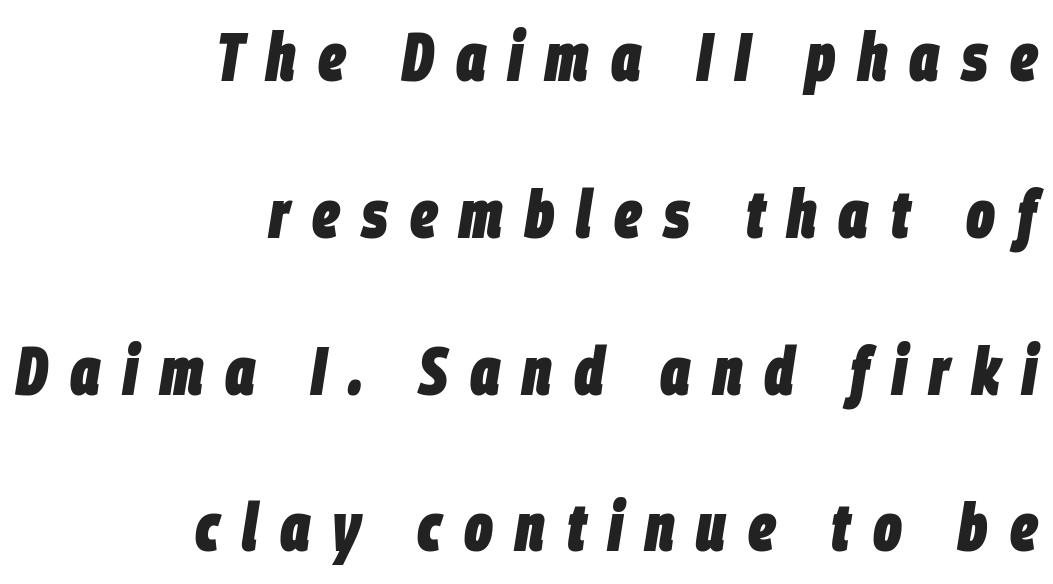
Q: Is the text bold? A: Yes.
Q: Is the text italic (slanted)? A: Yes, it leans right by about 9 degrees.
Q: Is the text underlined? A: No.
Q: How is the paragraph aligned? A: Right-aligned.
Q: Is the spacing between letters normal or unusually wide? A: Unusually wide.
Q: Is the spacing between lines tight, normal or loose? A: Loose.
Q: Width (condensed, normal, or wide)? A: Condensed.
Q: Stroke contrast? A: Low.
Q: x-height? A: Large.
Q: Monospaced? A: No.
